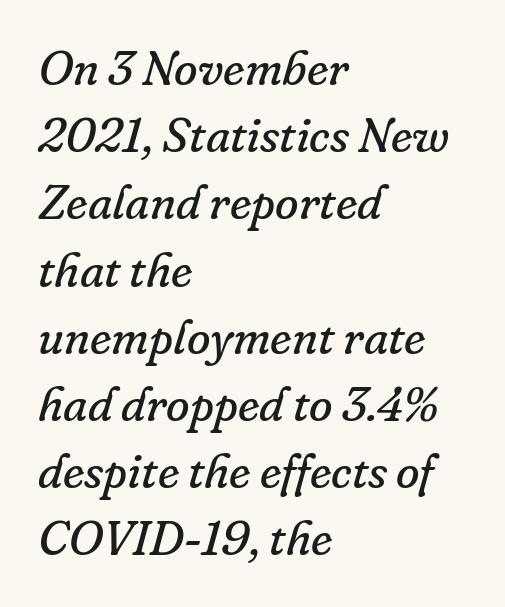
The image shows 48 px regular-weight serif type, italic (leaning right); set left-aligned, normal line spacing (1.4x), normal letter spacing, not underlined; low stroke contrast and a small x-height.
